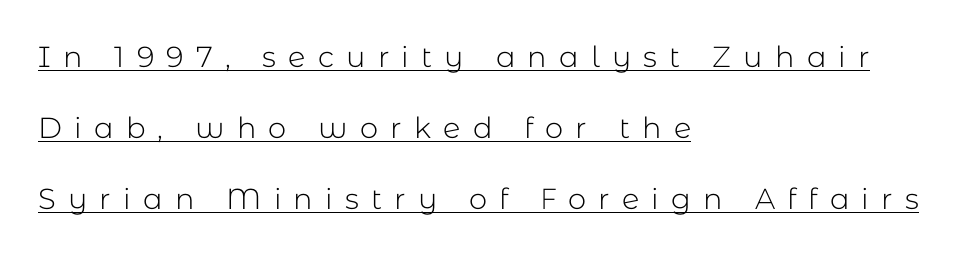
The image shows 29 px light sans-serif type, upright; set left-aligned, loose line spacing (2.44x), unusually wide letter spacing (+0.42 em), underlined; low stroke contrast and a medium x-height.
